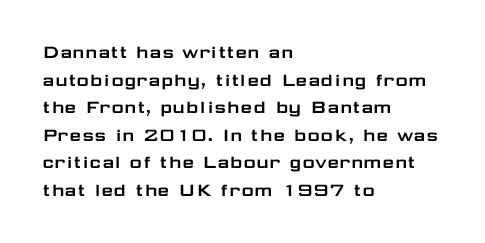
Q: Is the text italic (slanted)? A: No, it is upright.
Q: Is the text underlined? A: No.
Q: How is the paragraph aligned? A: Left-aligned.
Q: Is the spacing between letters normal or unusually wide? A: Normal.
Q: Is the spacing between lines tight, normal or loose? A: Normal.
